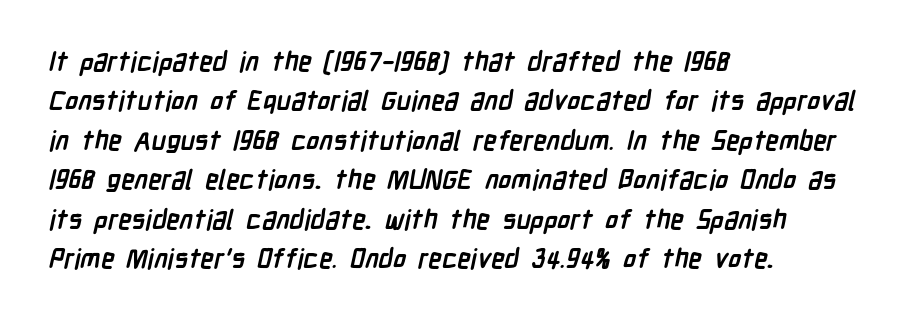
Q: Is the text bold? A: Yes.
Q: Is the text underlined? A: No.
Q: How is the paragraph aligned? A: Left-aligned.
Q: Is the spacing between letters normal or unusually wide? A: Normal.
Q: Is the spacing between lines tight, normal or loose? A: Normal.
